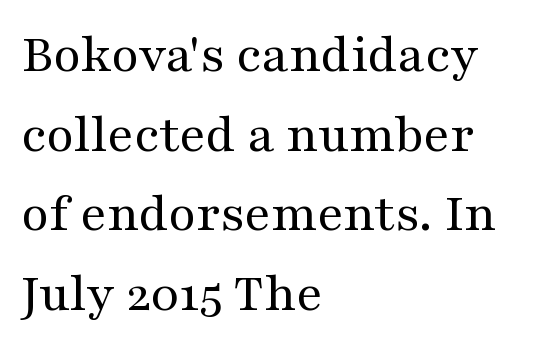
{"serif": "yes", "italic": "no", "bold": "no", "weight": "regular", "width": "wide", "stroke_contrast": "medium", "x_height": "medium", "monospaced": "no", "underline": "no", "align": "left", "line_spacing": "normal", "line_spacing_ratio": 1.42, "letter_spacing": "normal", "letter_spacing_em": 0.0, "glyph_px": 56}
